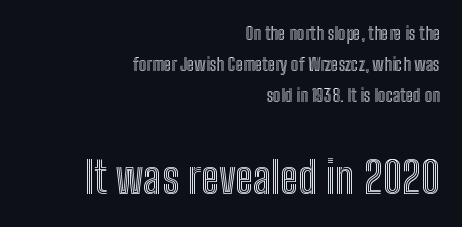
The image shows 44 px condensed type, upright; set right-aligned, line spacing 1.72x, normal letter spacing, not underlined; the second (bottom) block is 2.44x larger; a medium x-height.
